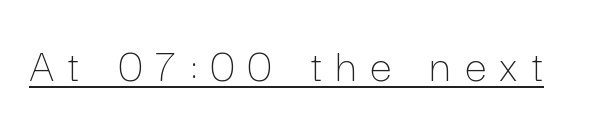
The image shows 49 px thin type, upright; set unusually wide letter spacing (+0.27 em), underlined; low stroke contrast and a medium x-height.
